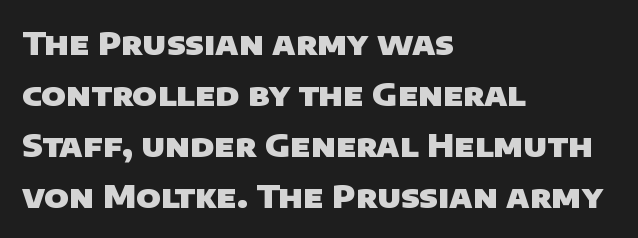
{"serif": "no", "bold": "yes", "weight": "heavy", "width": "normal", "stroke_contrast": "low", "x_height": "large", "monospaced": "no", "underline": "no", "align": "left", "line_spacing": "normal", "line_spacing_ratio": 1.59, "letter_spacing": "normal", "letter_spacing_em": 0.0, "glyph_px": 32}
